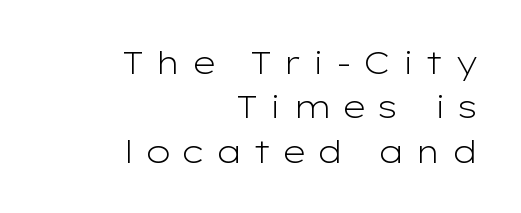
Q: Is the text bold? A: No.
Q: Is the text italic (slanted)? A: No, it is upright.
Q: Is the typeface a serif or a sans-serif typeface? A: Sans-serif.
Q: Is the text underlined? A: No.
Q: How is the paragraph aligned? A: Right-aligned.
Q: Is the spacing between letters normal or unusually wide? A: Unusually wide.
Q: Is the spacing between lines tight, normal or loose? A: Normal.
Q: Width (condensed, normal, or wide)? A: Wide.
Q: Stroke contrast? A: Low.
Q: x-height? A: Medium.
Q: Monospaced? A: No.
